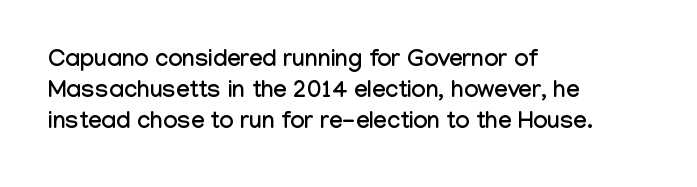
{"italic": "no", "underline": "no", "align": "left", "line_spacing": "normal", "line_spacing_ratio": 1.29, "letter_spacing": "normal", "letter_spacing_em": 0.0, "glyph_px": 24}
